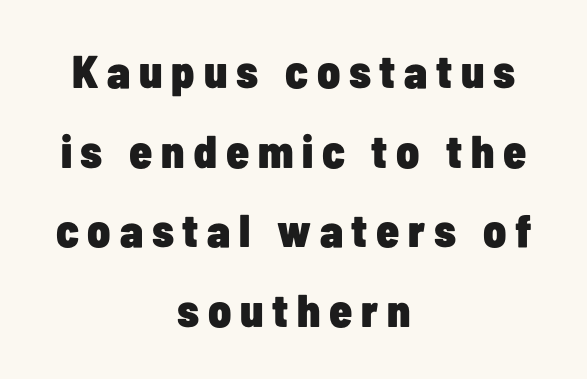
Q: Is the text bold? A: Yes.
Q: Is the text italic (slanted)? A: No, it is upright.
Q: Is the typeface a serif or a sans-serif typeface? A: Sans-serif.
Q: Is the text underlined? A: No.
Q: How is the paragraph aligned? A: Centered.
Q: Width (condensed, normal, or wide)? A: Condensed.
Q: Stroke contrast? A: Low.
Q: x-height? A: Medium.
Q: Monospaced? A: No.
